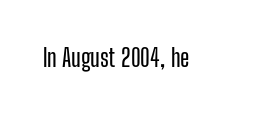
{"italic": "no", "underline": "no", "letter_spacing": "normal", "letter_spacing_em": 0.0, "glyph_px": 24}
